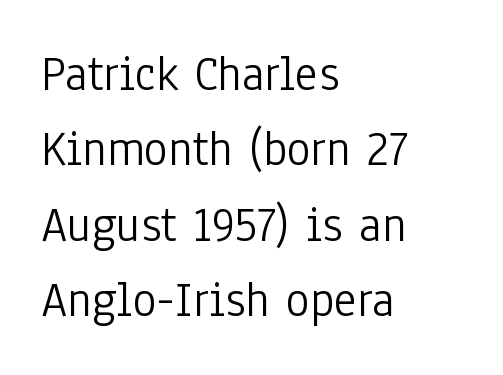
The image shows 50 px light, condensed sans-serif type, upright; set left-aligned, normal line spacing (1.51x), normal letter spacing, not underlined; low stroke contrast and a medium x-height.
